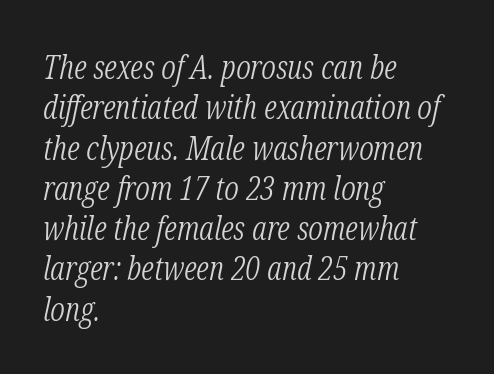
Vertical stems look standard width or narrower in stroke. Each letter keeps its own natural width here, so spacing adapts to shape. The ragged edge is on the right, which tells us the setting is flush left. The passage shown has conventional tracking throughout.
